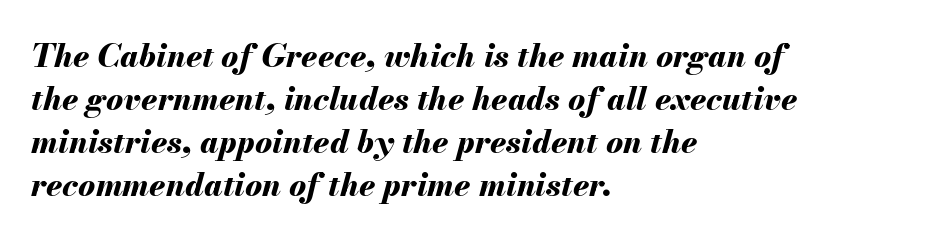
Q: Is the text bold? A: Yes.
Q: Is the text italic (slanted)? A: Yes, it leans right by about 13 degrees.
Q: Is the text underlined? A: No.
Q: How is the paragraph aligned? A: Left-aligned.
Q: Is the spacing between letters normal or unusually wide? A: Normal.
Q: Is the spacing between lines tight, normal or loose? A: Normal.
Q: Width (condensed, normal, or wide)? A: Normal.
Q: Stroke contrast? A: Medium.
Q: x-height? A: Small.
Q: Monospaced? A: No.
